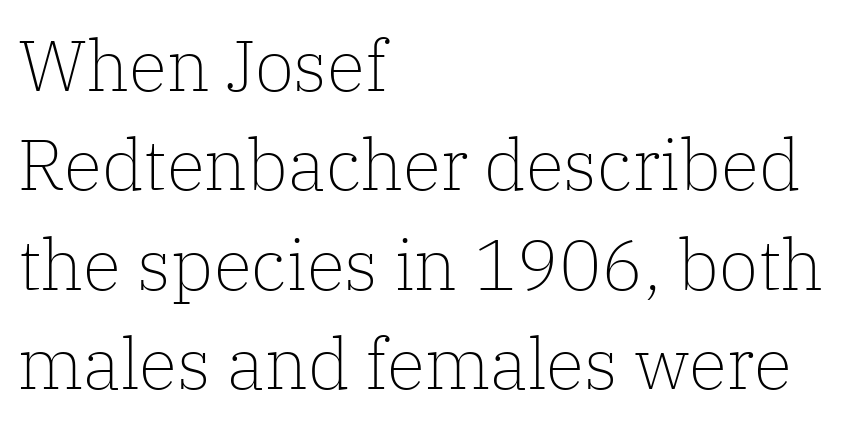
Q: Is the text bold? A: No.
Q: Is the text italic (slanted)? A: No, it is upright.
Q: Is the typeface a serif or a sans-serif typeface? A: Serif.
Q: Is the text underlined? A: No.
Q: How is the paragraph aligned? A: Left-aligned.
Q: Is the spacing between letters normal or unusually wide? A: Normal.
Q: Is the spacing between lines tight, normal or loose? A: Normal.
Q: Width (condensed, normal, or wide)? A: Normal.
Q: Stroke contrast? A: Low.
Q: x-height? A: Medium.
Q: Monospaced? A: No.
